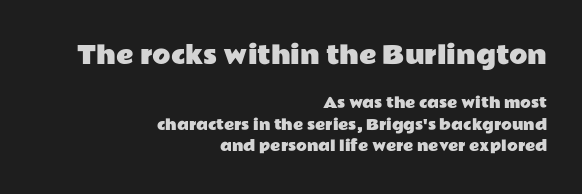
The image shows 24 px text type, upright; set right-aligned, normal line spacing (1.54x), normal letter spacing, not underlined; the first (top) block is 1.71x larger.
